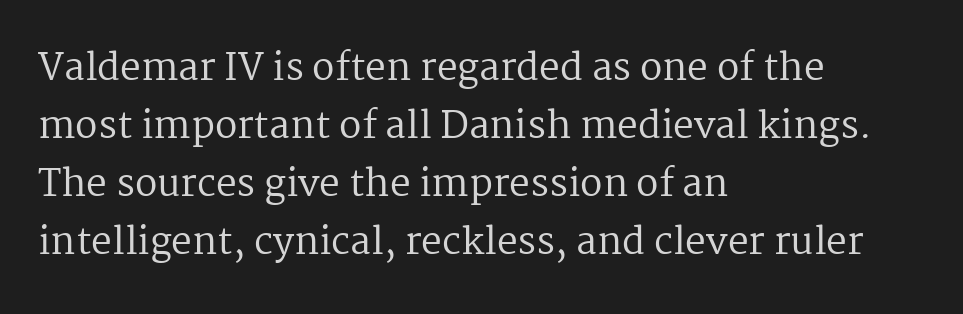
{"serif": "yes", "italic": "no", "bold": "no", "weight": "regular", "width": "normal", "stroke_contrast": "medium", "x_height": "medium", "monospaced": "no", "underline": "no", "align": "left", "line_spacing": "normal", "line_spacing_ratio": 1.57, "letter_spacing": "normal", "letter_spacing_em": 0.0, "glyph_px": 37}
